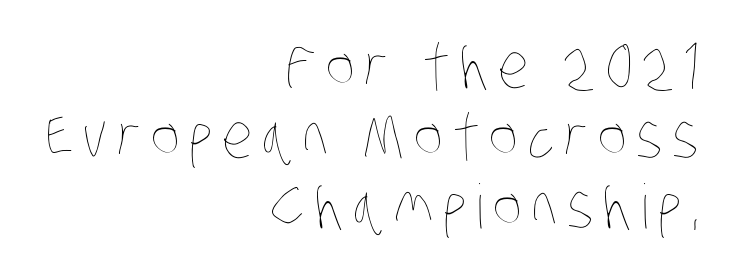
The image shows 61 px thin, condensed type; set right-aligned, tight line spacing (1.15x), not underlined; low stroke contrast and a large x-height.
